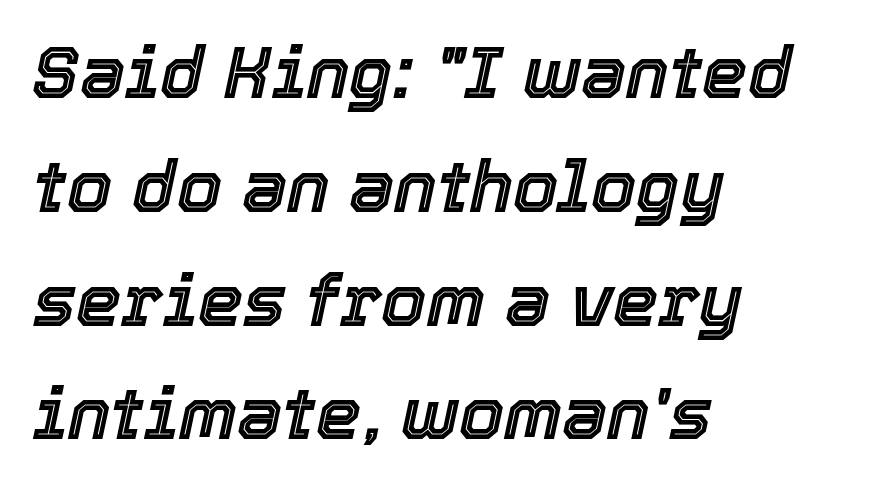
Q: Is the text italic (slanted)? A: Yes, it leans right by about 12 degrees.
Q: Is the text underlined? A: No.
Q: How is the paragraph aligned? A: Left-aligned.
Q: Is the spacing between letters normal or unusually wide? A: Normal.
Q: Is the spacing between lines tight, normal or loose? A: Normal.
Q: Width (condensed, normal, or wide)? A: Normal.
Q: x-height? A: Medium.
Q: Monospaced? A: No.
